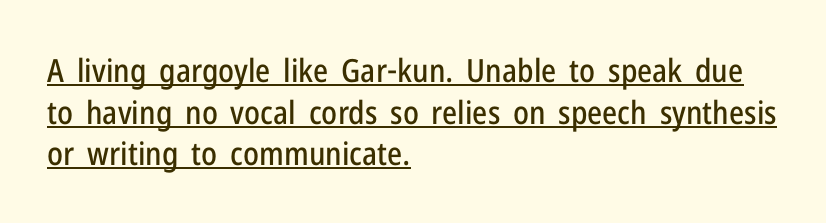
{"serif": "no", "italic": "no", "width": "condensed", "stroke_contrast": "low", "x_height": "medium", "monospaced": "no", "underline": "yes", "align": "left", "line_spacing": "normal", "line_spacing_ratio": 1.3, "letter_spacing": "normal", "letter_spacing_em": 0.0, "glyph_px": 32}
